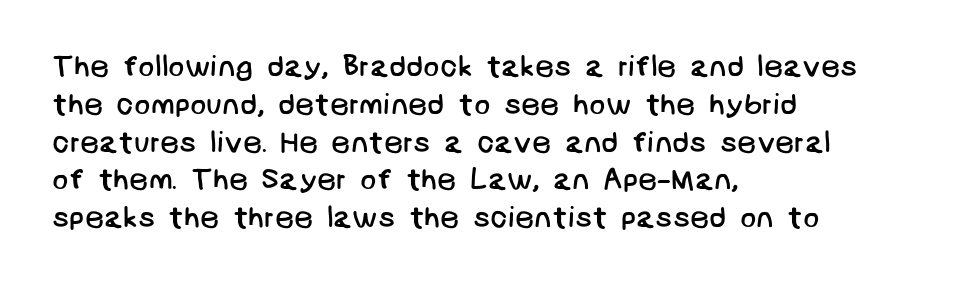
{"serif": "no", "bold": "no", "weight": "regular", "width": "normal", "stroke_contrast": "low", "x_height": "large", "underline": "no", "align": "left", "line_spacing": "normal", "line_spacing_ratio": 1.26, "letter_spacing": "normal", "letter_spacing_em": 0.0, "glyph_px": 30}
